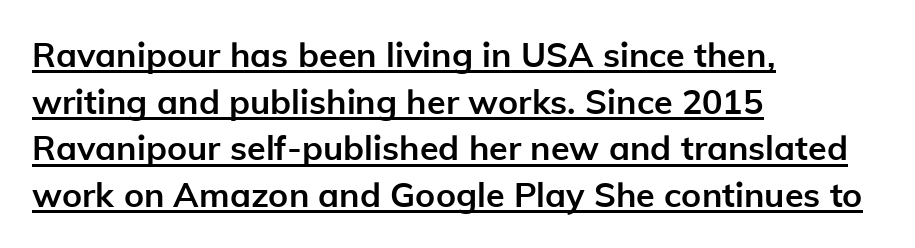
{"serif": "no", "italic": "no", "bold": "yes", "weight": "semibold", "width": "normal", "stroke_contrast": "low", "x_height": "medium", "monospaced": "no", "underline": "yes", "align": "left", "line_spacing": "normal", "line_spacing_ratio": 1.37, "letter_spacing": "normal", "letter_spacing_em": 0.0, "glyph_px": 34}
